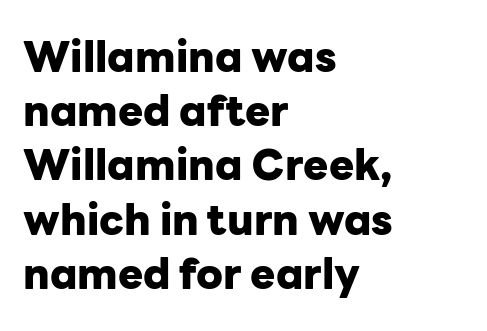
Q: Is the text bold? A: Yes.
Q: Is the text italic (slanted)? A: No, it is upright.
Q: Is the typeface a serif or a sans-serif typeface? A: Sans-serif.
Q: Is the text underlined? A: No.
Q: How is the paragraph aligned? A: Left-aligned.
Q: Is the spacing between letters normal or unusually wide? A: Normal.
Q: Is the spacing between lines tight, normal or loose? A: Normal.
Q: Width (condensed, normal, or wide)? A: Normal.
Q: Stroke contrast? A: Low.
Q: x-height? A: Medium.
Q: Monospaced? A: No.
